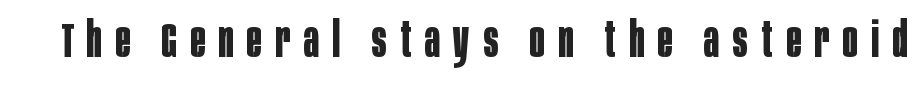
This rendering employs a face without finishing strokes, i.e., a sans-serif. Each row of text sits above clean, open space. These lines carry a lot of weight — the face is fully bold. These lines are rendered in a variable-pitch font.
